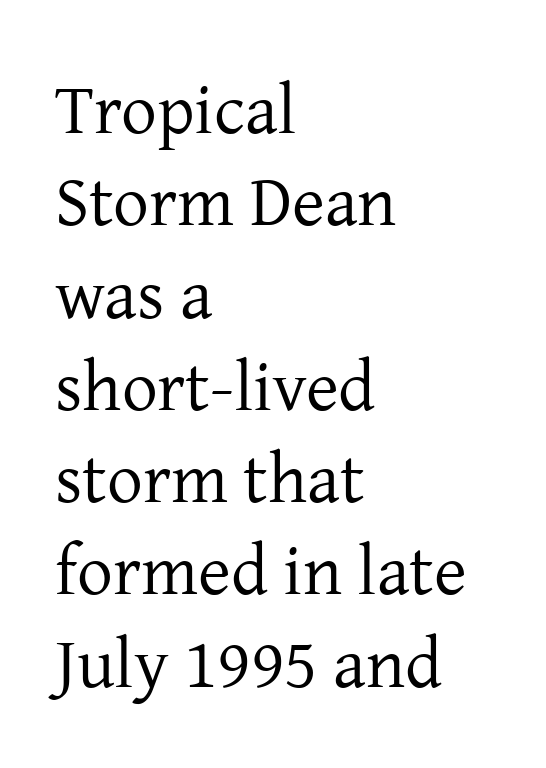
The image shows 71 px regular-weight serif type, upright; set left-aligned, normal line spacing (1.3x), normal letter spacing, not underlined; low stroke contrast and a medium x-height.
